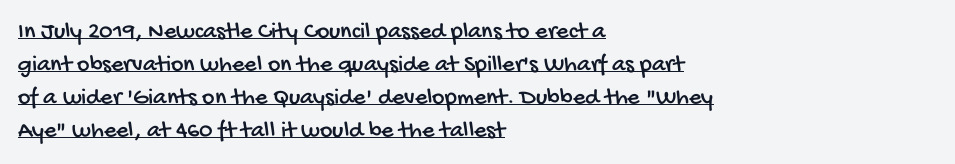
{"underline": "yes", "align": "left", "line_spacing": "normal", "line_spacing_ratio": 1.37, "letter_spacing": "normal", "letter_spacing_em": 0.0, "glyph_px": 24}
